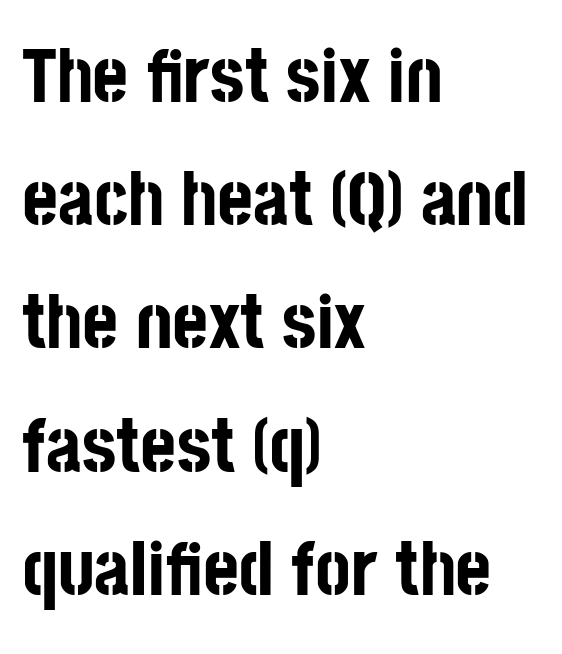
The image shows 77 px bold, condensed sans-serif type, upright; set left-aligned, normal line spacing (1.6x), normal letter spacing, not underlined; low stroke contrast and a large x-height.
